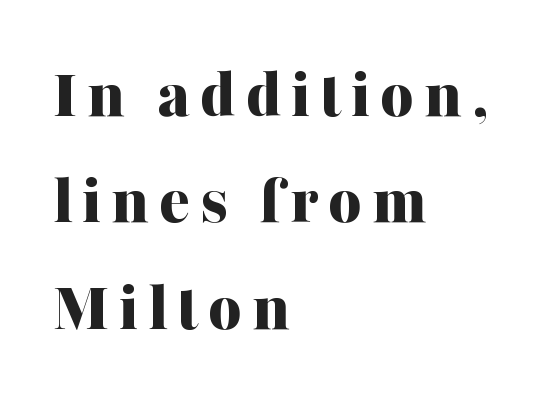
Q: Is the text bold? A: Yes.
Q: Is the text italic (slanted)? A: No, it is upright.
Q: Is the typeface a serif or a sans-serif typeface? A: Serif.
Q: Is the text underlined? A: No.
Q: How is the paragraph aligned? A: Left-aligned.
Q: Is the spacing between lines tight, normal or loose? A: Normal.
Q: Width (condensed, normal, or wide)? A: Normal.
Q: Stroke contrast? A: Medium.
Q: x-height? A: Medium.
Q: Monospaced? A: No.
